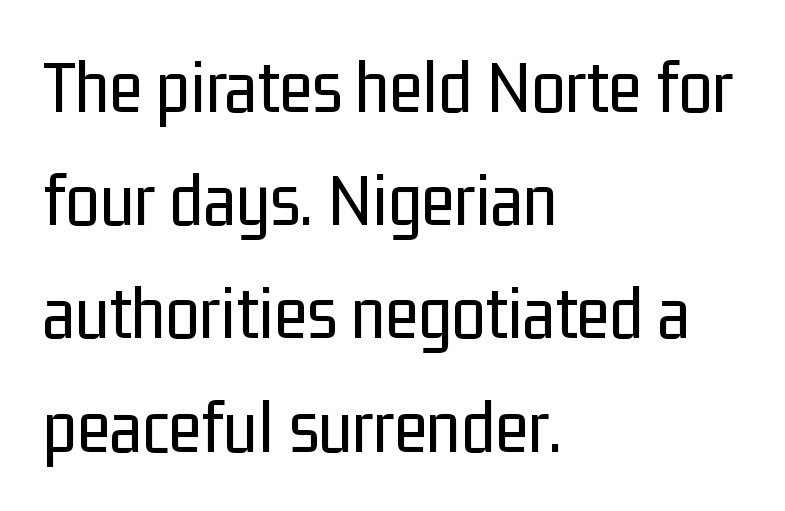
Q: Is the text bold? A: No.
Q: Is the text italic (slanted)? A: No, it is upright.
Q: Is the typeface a serif or a sans-serif typeface? A: Sans-serif.
Q: Is the text underlined? A: No.
Q: How is the paragraph aligned? A: Left-aligned.
Q: Is the spacing between letters normal or unusually wide? A: Normal.
Q: Is the spacing between lines tight, normal or loose? A: Normal.
Q: Width (condensed, normal, or wide)? A: Condensed.
Q: Stroke contrast? A: Low.
Q: x-height? A: Medium.
Q: Monospaced? A: No.
